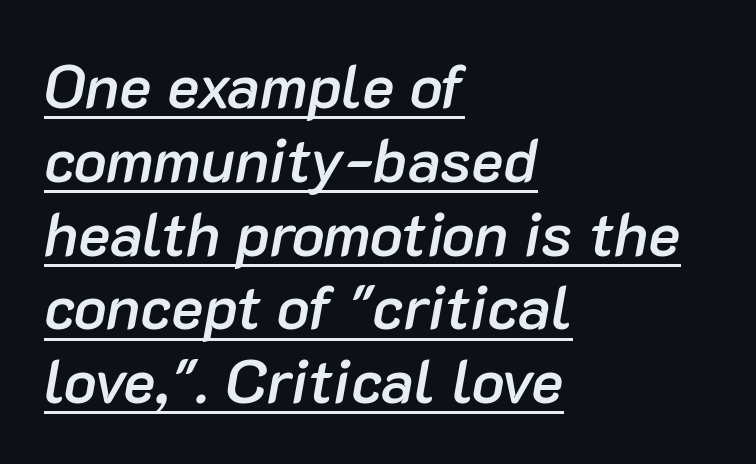
Q: Is the text bold? A: Semi-bold.
Q: Is the text italic (slanted)? A: Yes, it leans right by about 10 degrees.
Q: Is the text underlined? A: Yes.
Q: How is the paragraph aligned? A: Left-aligned.
Q: Is the spacing between letters normal or unusually wide? A: Normal.
Q: Width (condensed, normal, or wide)? A: Normal.
Q: Stroke contrast? A: Low.
Q: x-height? A: Medium.
Q: Monospaced? A: No.
